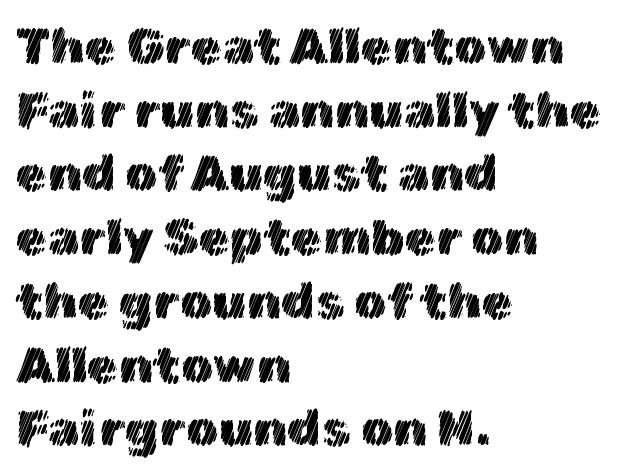
Q: Is the text italic (slanted)? A: No, it is upright.
Q: Is the text underlined? A: No.
Q: How is the paragraph aligned? A: Left-aligned.
Q: Is the spacing between letters normal or unusually wide? A: Normal.
Q: Is the spacing between lines tight, normal or loose? A: Normal.
Q: Width (condensed, normal, or wide)? A: Normal.
Q: x-height? A: Medium.
Q: Monospaced? A: No.
